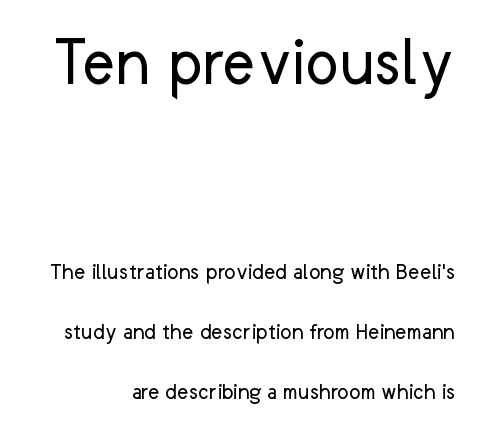
The image shows 71 px regular-weight sans-serif type, upright; set loose line spacing (2.5x), normal letter spacing, not underlined; the first (top) block is 2.96x larger; low stroke contrast and a medium x-height.
